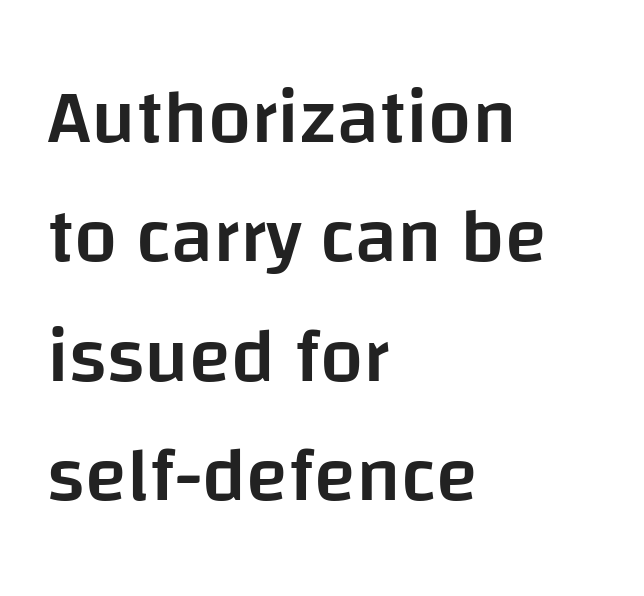
The image shows 77 px semibold sans-serif type, upright; set left-aligned, normal line spacing (1.55x), normal letter spacing, not underlined; low stroke contrast and a large x-height.
